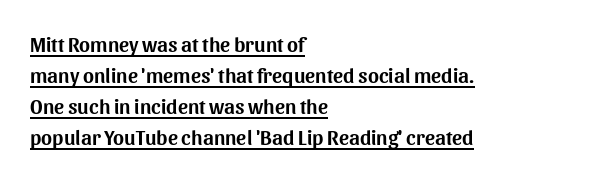
Q: Is the text italic (slanted)? A: No, it is upright.
Q: Is the text underlined? A: Yes.
Q: How is the paragraph aligned? A: Left-aligned.
Q: Is the spacing between letters normal or unusually wide? A: Normal.
Q: Is the spacing between lines tight, normal or loose? A: Normal.
